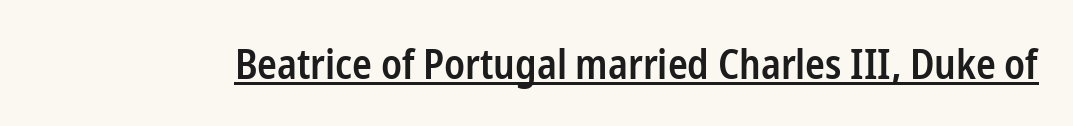
Nope, no serifs anywhere on these letters. If you drew a line through each stem, it would be perfectly vertical. The type is set solid horizontally, with unmodified tracking. Think of a printed novel: that variable character pitch is what you see here. In terms of weight, the rendering is demibold, just under bold.
